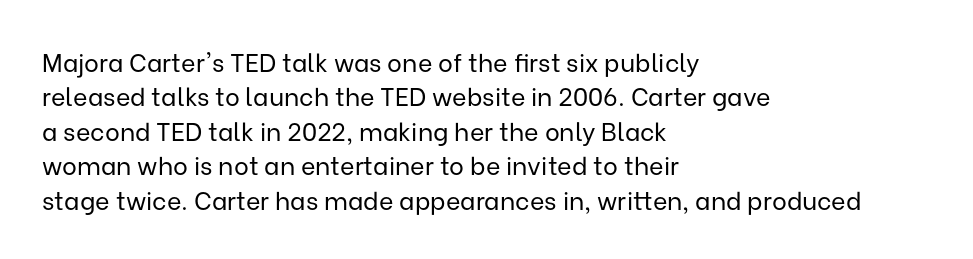
Q: Is the text bold? A: No.
Q: Is the text italic (slanted)? A: No, it is upright.
Q: Is the text underlined? A: No.
Q: How is the paragraph aligned? A: Left-aligned.
Q: Is the spacing between letters normal or unusually wide? A: Normal.
Q: Is the spacing between lines tight, normal or loose? A: Normal.
